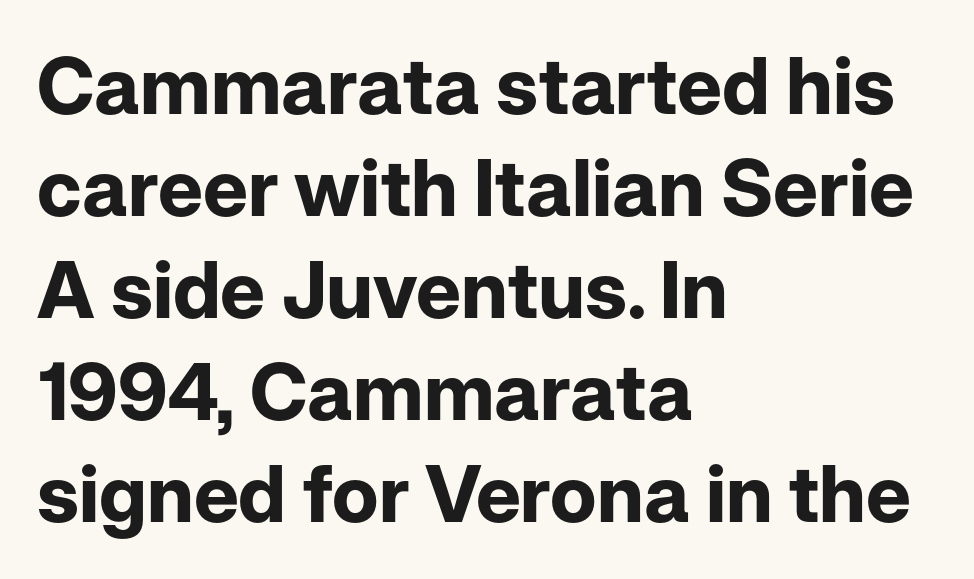
The image shows 79 px bold sans-serif type, upright; set left-aligned, normal line spacing (1.29x), normal letter spacing, not underlined; low stroke contrast and a medium x-height.
